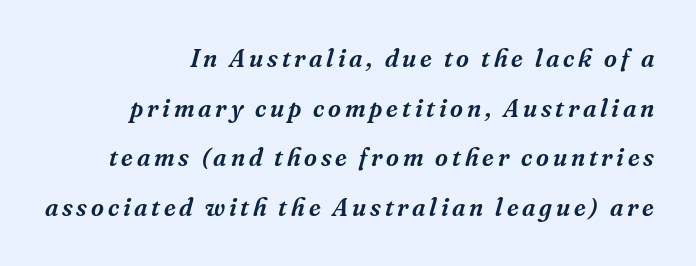
{"italic": "yes", "lean": "right", "slant_degrees": 16, "underline": "no", "align": "right", "line_spacing": "loose", "line_spacing_ratio": 1.99, "glyph_px": 25}
